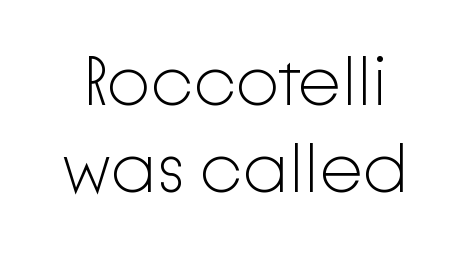
The image shows 69 px light sans-serif type, upright; set normal line spacing (1.26x), normal letter spacing, not underlined; low stroke contrast and a medium x-height.
